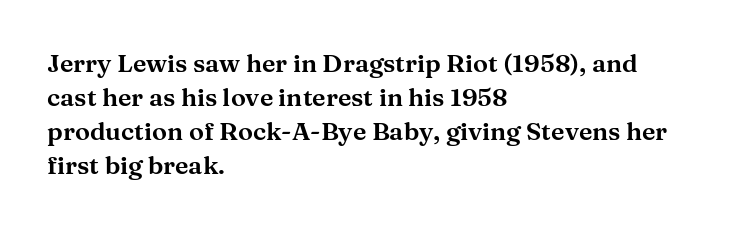
The image shows 25 px text type, upright; set left-aligned, normal line spacing (1.36x), normal letter spacing, not underlined.
